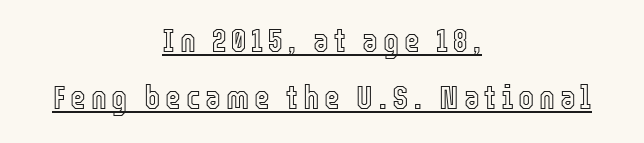
The image shows 34 px condensed type, upright; set centered, normal line spacing (1.68x), underlined; a medium x-height.
